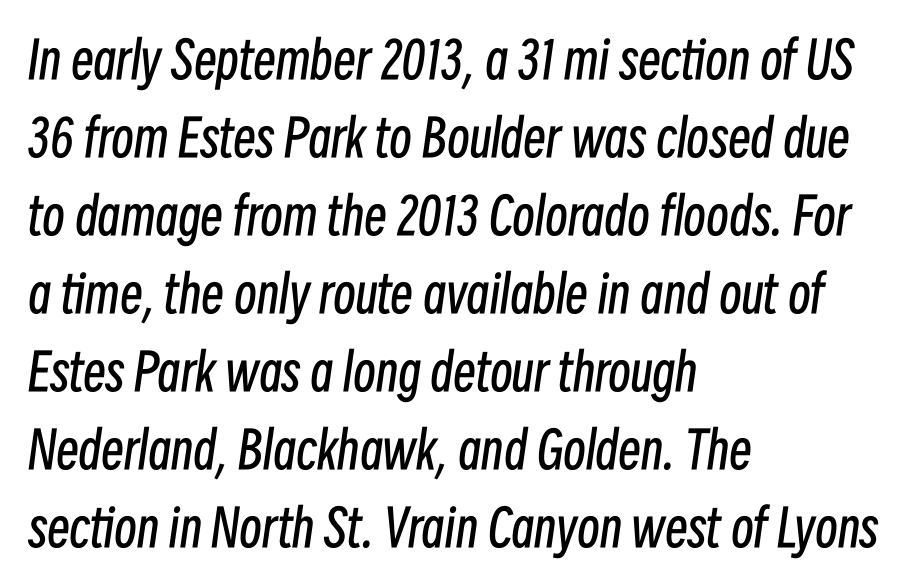
The image shows 51 px regular-weight, condensed type, italic (leaning right); set left-aligned, normal line spacing (1.53x), normal letter spacing, not underlined; low stroke contrast and a medium x-height.
